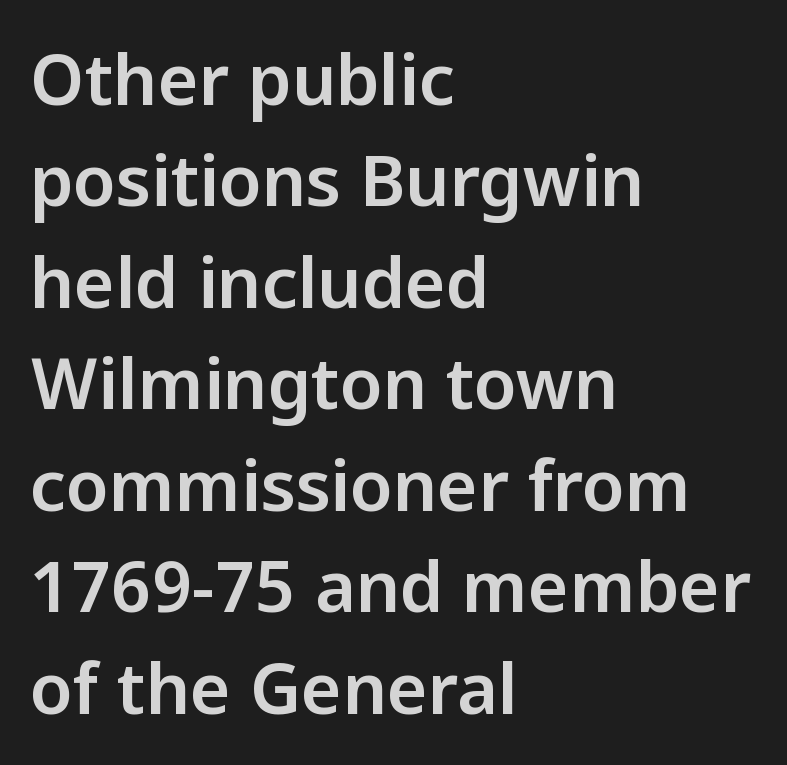
These lines are composed in type without serifs. The line-height multiplier appears to be the usual default. Inter-character spacing is left at the font's built-in metrics. The text block is weighted toward the left margin, trailing off unevenly rightward.
